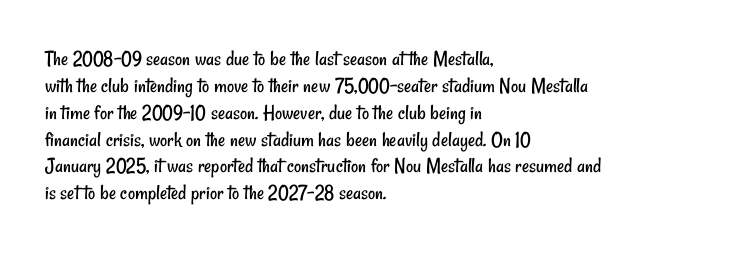
{"bold": "no", "underline": "no", "align": "left", "line_spacing_ratio": 1.22, "letter_spacing": "normal", "letter_spacing_em": 0.0, "glyph_px": 22}
